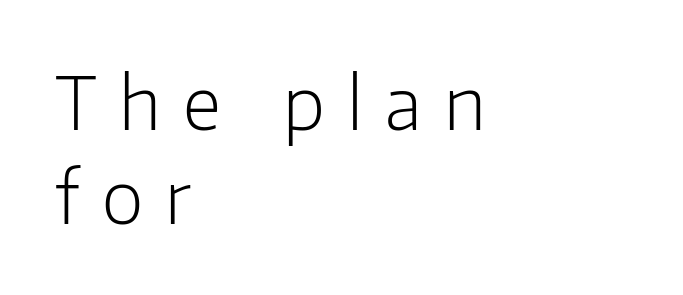
{"serif": "no", "italic": "no", "bold": "no", "weight": "light", "width": "normal", "stroke_contrast": "low", "x_height": "medium", "monospaced": "no", "underline": "no", "align": "left", "line_spacing": "normal", "line_spacing_ratio": 1.3, "letter_spacing": "wide", "letter_spacing_em": 0.31, "glyph_px": 72}
